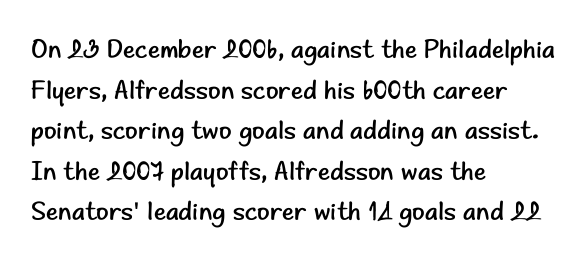
The zone under the glyphs is completely vacant. Letters have the restrained weight of plain body copy at most. Line beginnings align vertically; line endings do not. The gaps between neighbouring characters are ordinary and unremarkable.
